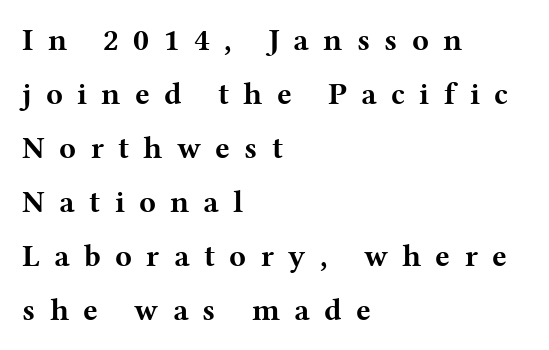
Old-style or modern, the face here clearly has serifs. Unlike italic type, these characters show no tilt at all. The passage shown is typed in a proportional face where columns would drift. The gap between lines stays unmarked.
